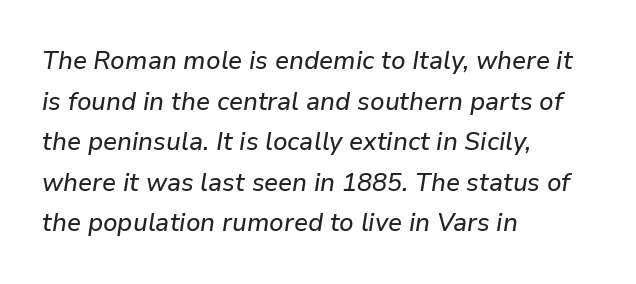
The image shows 26 px text type, italic (leaning right); set left-aligned, normal line spacing (1.56x), normal letter spacing, not underlined.
